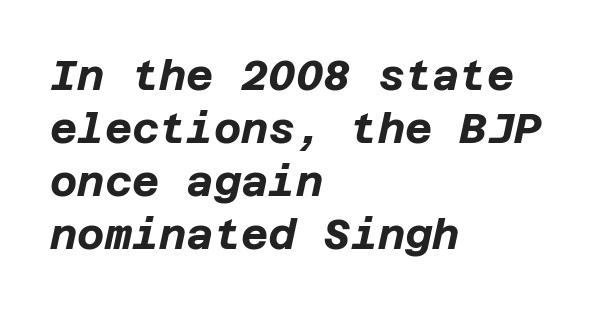
Visually the block forms a straight wall on the left and a jagged coastline on the right. Style check: oblique. The glyphs are unaccompanied by any horizontal stroke below them. What's the leading like? Ordinary, nothing unusual.
